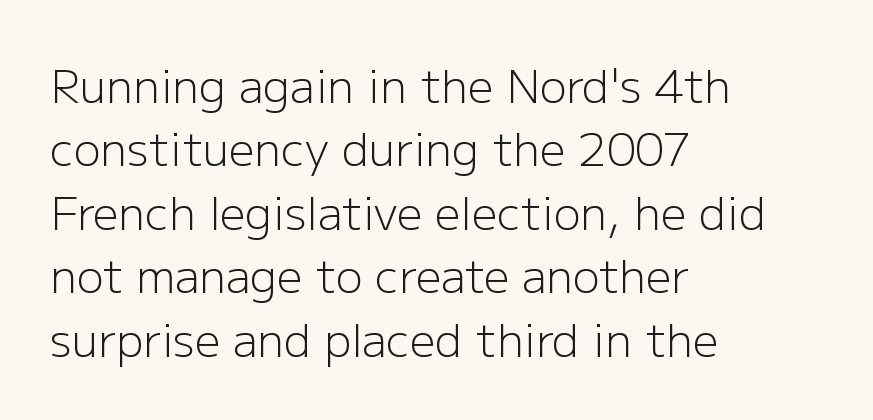
The image shows 45 px light sans-serif type, upright; set left-aligned, normal line spacing (1.41x), normal letter spacing, not underlined; low stroke contrast and a medium x-height.
